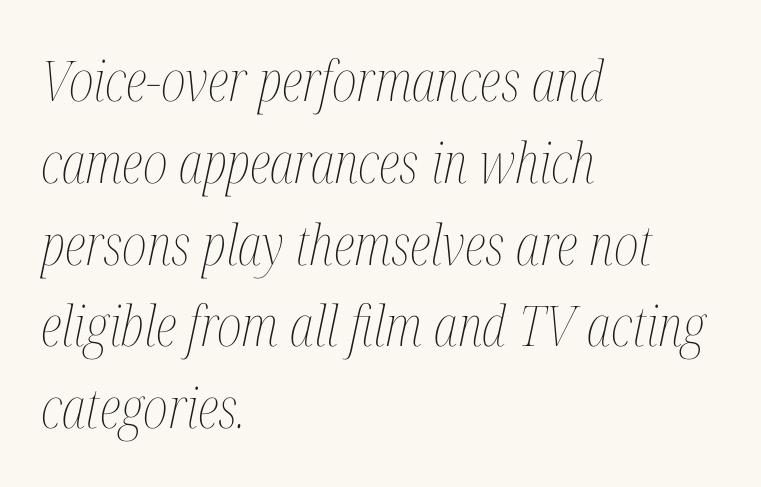
Q: Is the text bold? A: No.
Q: Is the text italic (slanted)? A: Yes, it leans right by about 12 degrees.
Q: Is the text underlined? A: No.
Q: How is the paragraph aligned? A: Left-aligned.
Q: Is the spacing between letters normal or unusually wide? A: Normal.
Q: Is the spacing between lines tight, normal or loose? A: Normal.
Q: Width (condensed, normal, or wide)? A: Condensed.
Q: Stroke contrast? A: Medium.
Q: x-height? A: Medium.
Q: Monospaced? A: No.
